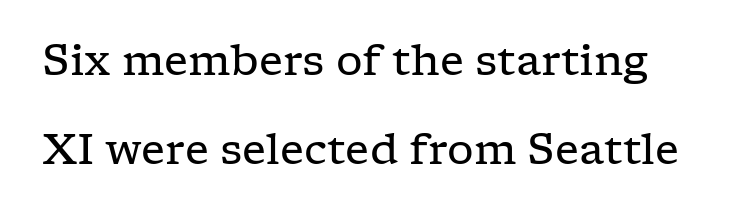
Character widths vary here, with narrow letters taking less room than wide ones. Look at the tracking — it's just the regular setting, nothing added. The font family rendered here belongs to the serif group. This is roman type, the default non-slanted kind. The passage shown is not bold in any degree.
